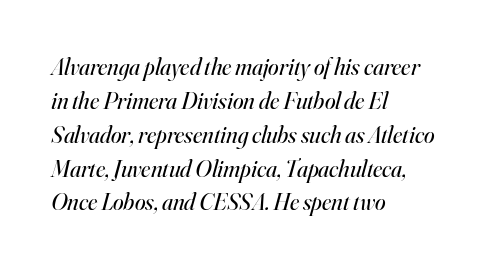
Q: Is the text bold? A: No.
Q: Is the text italic (slanted)? A: Yes, it leans right by about 16 degrees.
Q: Is the text underlined? A: No.
Q: How is the paragraph aligned? A: Left-aligned.
Q: Is the spacing between letters normal or unusually wide? A: Normal.
Q: Is the spacing between lines tight, normal or loose? A: Normal.
